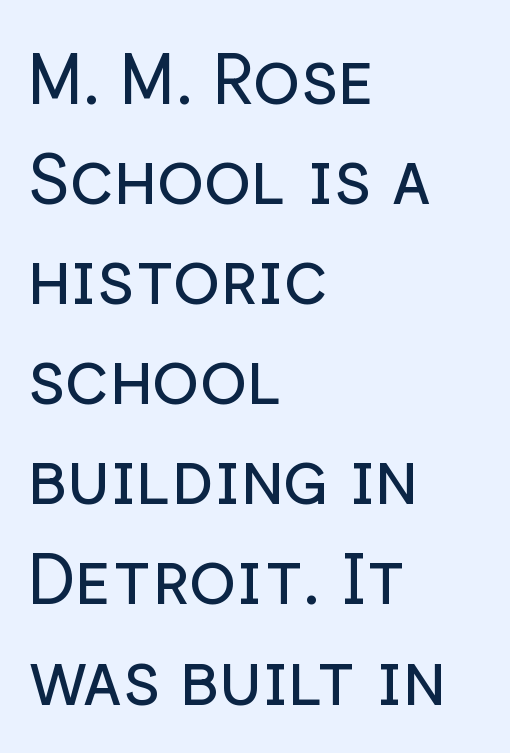
Type without underlining. Every row of glyphs begins at an identical x-position on the left. Honestly, the row spacing looks completely unremarkable. The rendering keeps characters at their native spacing. Posture: upright roman. Grotesque or geometric, the face here clearly has no serifs.
